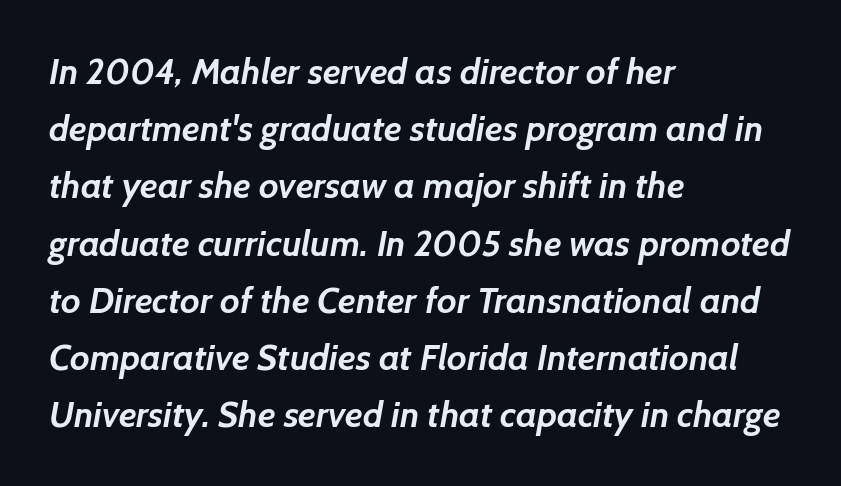
Q: Is the text bold? A: Yes.
Q: Is the typeface a serif or a sans-serif typeface? A: Sans-serif.
Q: Is the text underlined? A: No.
Q: How is the paragraph aligned? A: Left-aligned.
Q: Is the spacing between letters normal or unusually wide? A: Normal.
Q: Is the spacing between lines tight, normal or loose? A: Normal.
Q: Width (condensed, normal, or wide)? A: Normal.
Q: Stroke contrast? A: Low.
Q: x-height? A: Medium.
Q: Monospaced? A: No.
